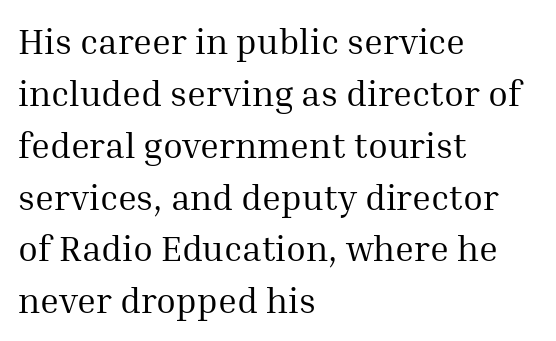
Look at the tracking — it's just the regular setting, nothing added. The letters carry serifs — small finishing strokes at the ends of their stems. Designer's note — italics off, roman on. Anything drawn beneath the words? Only blank space.
